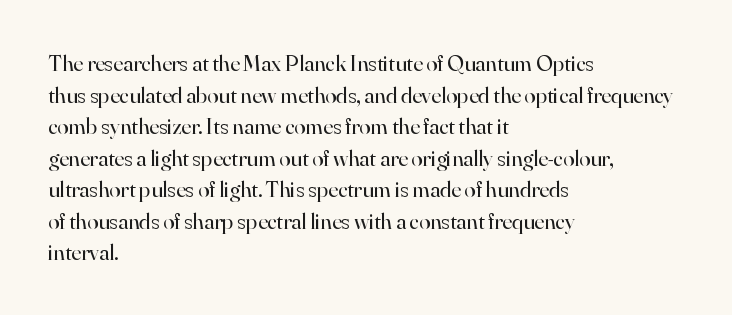
{"italic": "no", "bold": "no", "underline": "no", "align": "left", "line_spacing": "normal", "line_spacing_ratio": 1.37, "letter_spacing": "normal", "letter_spacing_em": 0.0, "glyph_px": 23}
